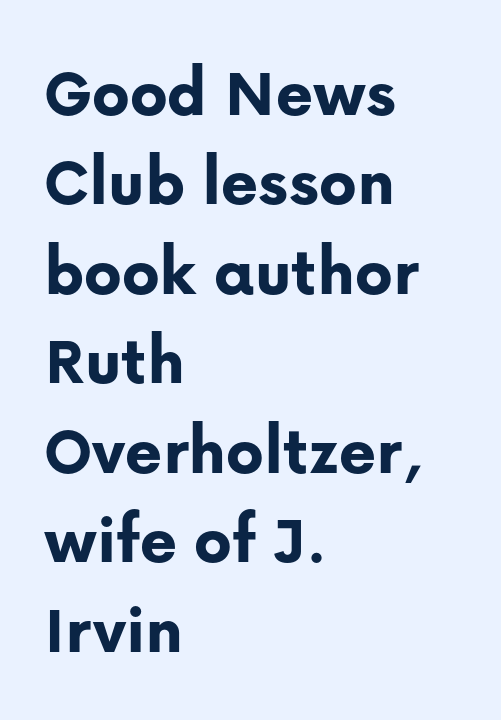
Q: Is the text bold? A: Yes.
Q: Is the text italic (slanted)? A: No, it is upright.
Q: Is the typeface a serif or a sans-serif typeface? A: Sans-serif.
Q: Is the text underlined? A: No.
Q: How is the paragraph aligned? A: Left-aligned.
Q: Is the spacing between letters normal or unusually wide? A: Normal.
Q: Is the spacing between lines tight, normal or loose? A: Normal.
Q: Width (condensed, normal, or wide)? A: Normal.
Q: Stroke contrast? A: Low.
Q: x-height? A: Medium.
Q: Monospaced? A: No.
